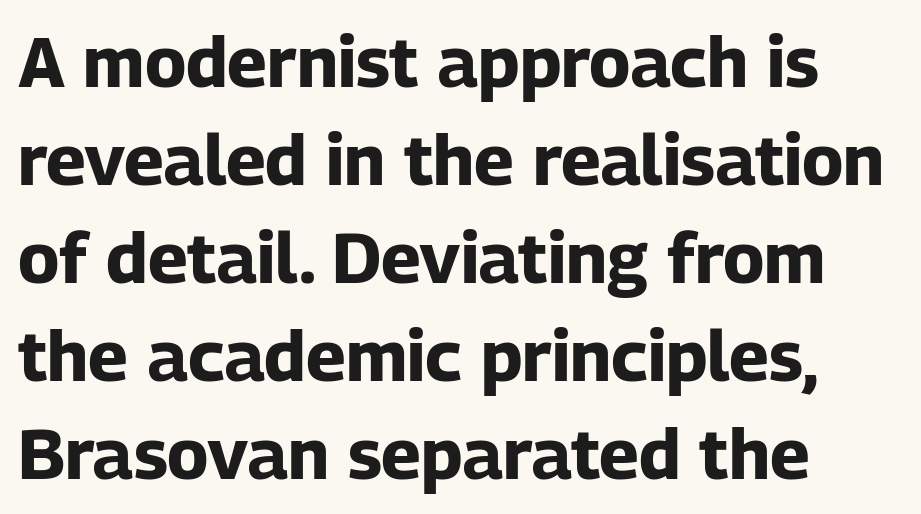
Q: Is the text bold? A: Yes.
Q: Is the text italic (slanted)? A: No, it is upright.
Q: Is the typeface a serif or a sans-serif typeface? A: Sans-serif.
Q: Is the text underlined? A: No.
Q: How is the paragraph aligned? A: Left-aligned.
Q: Is the spacing between letters normal or unusually wide? A: Normal.
Q: Is the spacing between lines tight, normal or loose? A: Normal.
Q: Width (condensed, normal, or wide)? A: Normal.
Q: Stroke contrast? A: Low.
Q: x-height? A: Medium.
Q: Monospaced? A: No.
